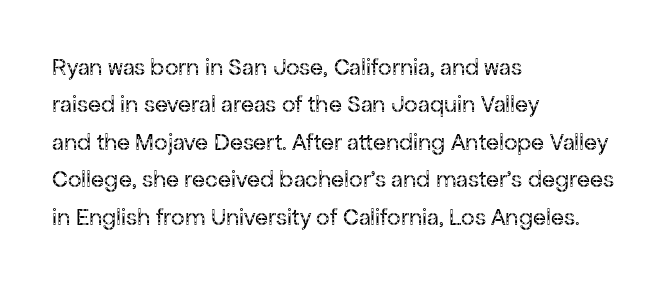
Evenly set lines give the paragraph a standard silhouette. Here the glyphs are tracked normally, forming tight word shapes. Rule under the text: the space is simply empty. Italic? Not at all — the glyphs are vertical. These glyphs show unthickened strokes, regular width or finer.
